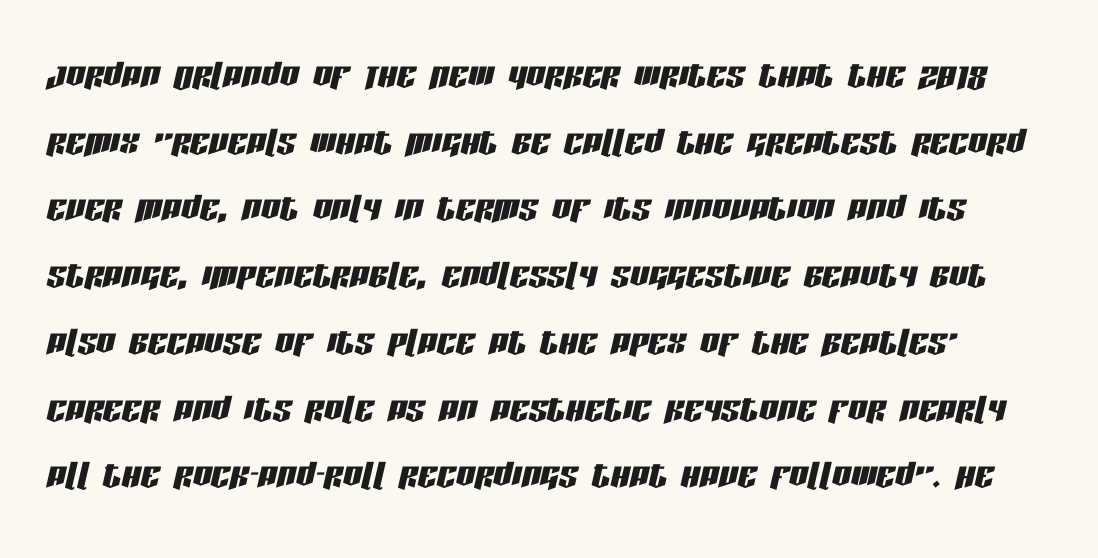
{"italic": "yes", "lean": "right", "slant_degrees": 13, "width": "condensed", "stroke_contrast": "low", "x_height": "large", "monospaced": "no", "underline": "no", "align": "left", "line_spacing": "normal", "line_spacing_ratio": 1.42, "letter_spacing": "normal", "letter_spacing_em": 0.0, "glyph_px": 47}
